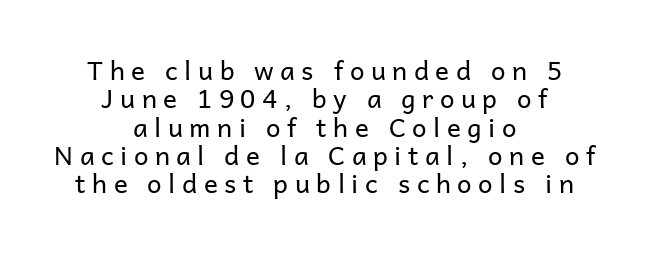
Q: Is the text bold? A: No.
Q: Is the text italic (slanted)? A: No, it is upright.
Q: Is the text underlined? A: No.
Q: How is the paragraph aligned? A: Centered.
Q: Is the spacing between letters normal or unusually wide? A: Unusually wide.
Q: Is the spacing between lines tight, normal or loose? A: Tight.
